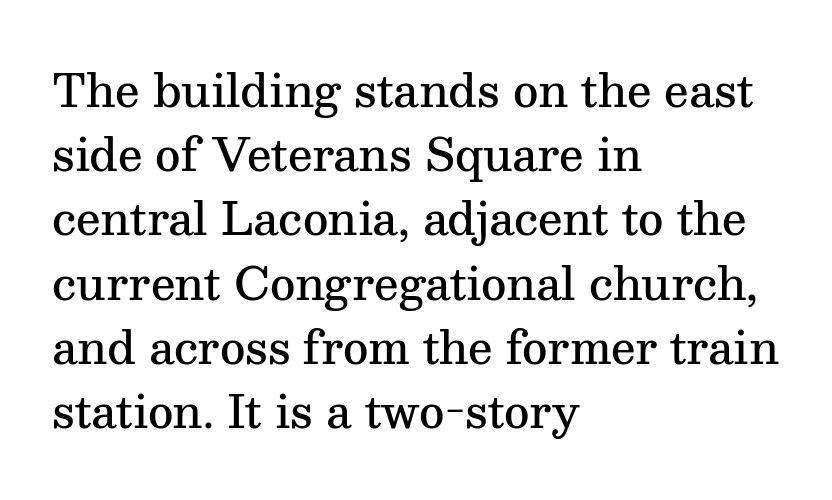
{"serif": "yes", "italic": "no", "bold": "semi", "weight": "semibold", "width": "normal", "stroke_contrast": "medium", "x_height": "medium", "monospaced": "no", "underline": "no", "align": "left", "line_spacing": "normal", "line_spacing_ratio": 1.46, "letter_spacing": "normal", "letter_spacing_em": 0.0, "glyph_px": 44}
